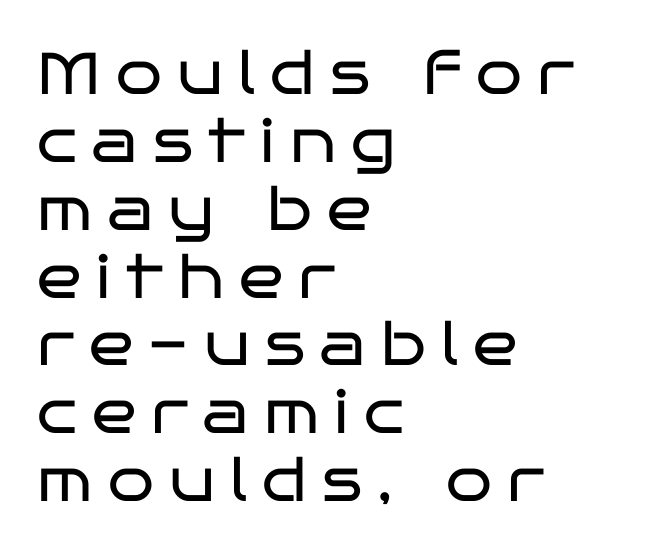
{"serif": "no", "italic": "no", "bold": "no", "weight": "regular", "width": "wide", "stroke_contrast": "low", "x_height": "large", "monospaced": "no", "underline": "no", "align": "left", "line_spacing": "tight", "line_spacing_ratio": 1.15, "letter_spacing": "wide", "letter_spacing_em": 0.26, "glyph_px": 59}
